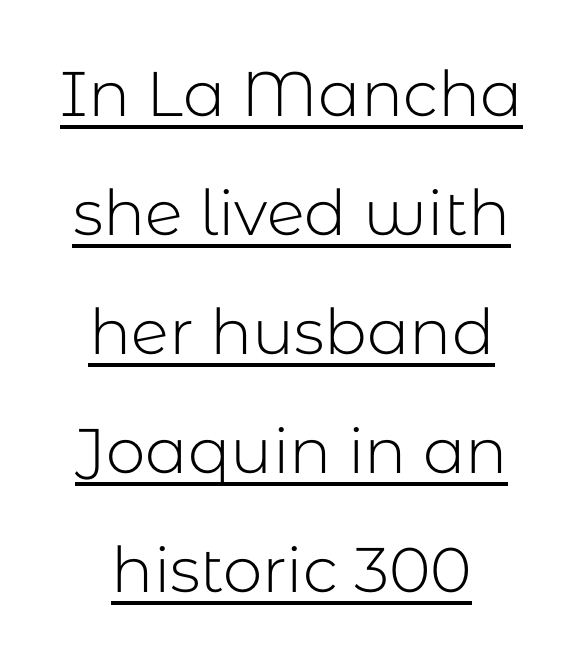
Counters stay open thanks to moderate or lighter strokes. Students, observe the line beneath the letters — that is underlining. Students, note that the glyphs here touch the page at normal intervals. A typesetter would call this proportional, since set widths differ per character.
